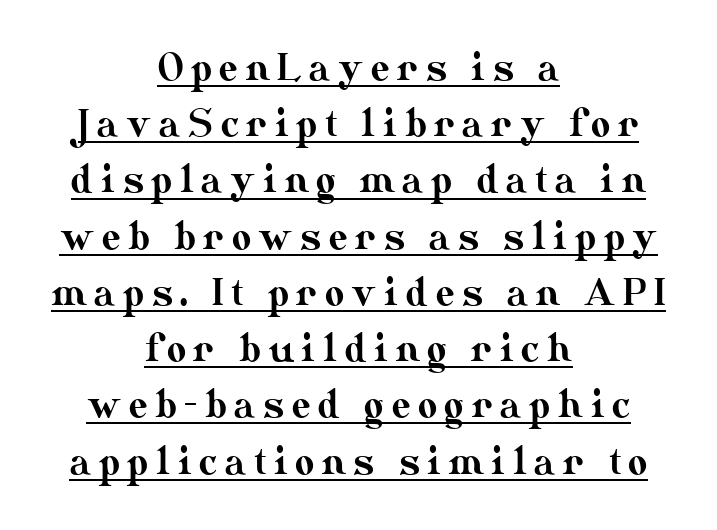
{"italic": "no", "width": "normal", "stroke_contrast": "medium", "x_height": "small", "monospaced": "no", "underline": "yes", "align": "center", "line_spacing": "normal", "line_spacing_ratio": 1.52, "letter_spacing": "wide", "letter_spacing_em": 0.21, "glyph_px": 37}
